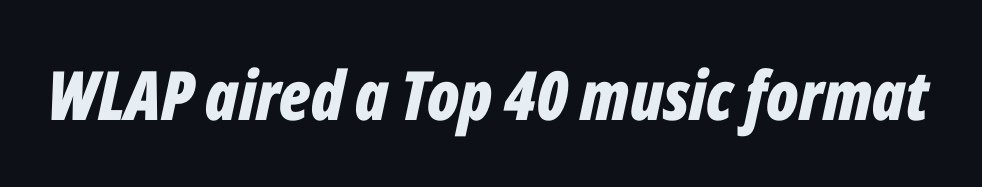
Q: Is the text bold? A: Yes.
Q: Is the text italic (slanted)? A: Yes, it leans right by about 12 degrees.
Q: Is the text underlined? A: No.
Q: Is the spacing between letters normal or unusually wide? A: Normal.
Q: Width (condensed, normal, or wide)? A: Condensed.
Q: Stroke contrast? A: Low.
Q: x-height? A: Medium.
Q: Monospaced? A: No.
